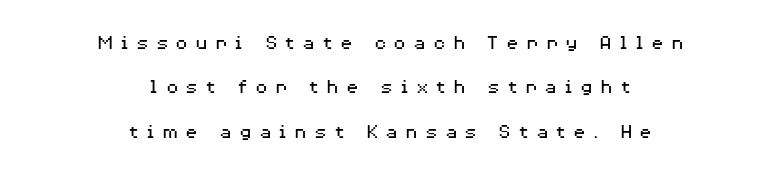
{"italic": "no", "bold": "no", "underline": "no", "align": "center", "line_spacing": "loose", "line_spacing_ratio": 2.11, "letter_spacing": "wide", "letter_spacing_em": 0.33, "glyph_px": 21}
